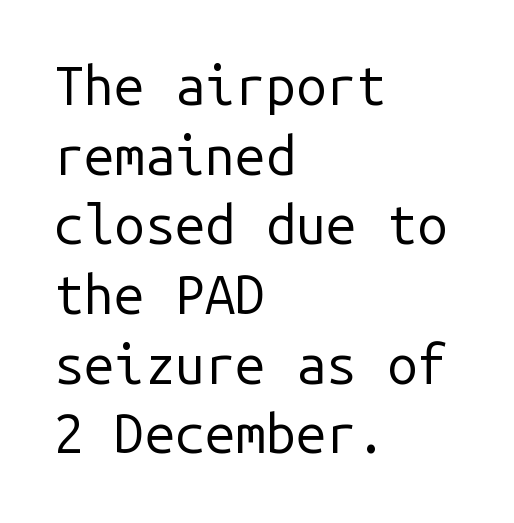
Q: Is the text bold? A: No.
Q: Is the text italic (slanted)? A: No, it is upright.
Q: Is the typeface a serif or a sans-serif typeface? A: Sans-serif.
Q: Is the text underlined? A: No.
Q: How is the paragraph aligned? A: Left-aligned.
Q: Is the spacing between letters normal or unusually wide? A: Normal.
Q: Is the spacing between lines tight, normal or loose? A: Normal.
Q: Width (condensed, normal, or wide)? A: Normal.
Q: Stroke contrast? A: Low.
Q: x-height? A: Medium.
Q: Monospaced? A: Yes.
